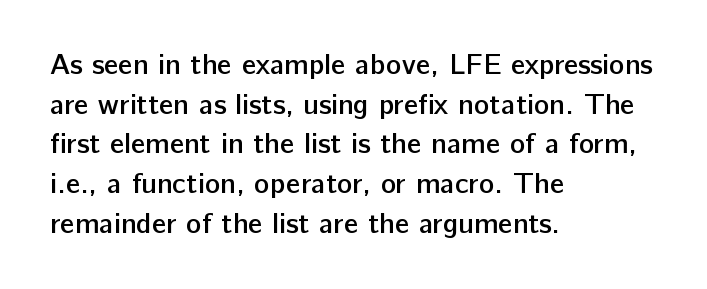
{"serif": "no", "italic": "no", "bold": "semi", "weight": "semibold", "width": "normal", "stroke_contrast": "low", "x_height": "medium", "monospaced": "no", "underline": "no", "align": "left", "line_spacing": "normal", "line_spacing_ratio": 1.37, "letter_spacing": "normal", "letter_spacing_em": 0.0, "glyph_px": 29}
